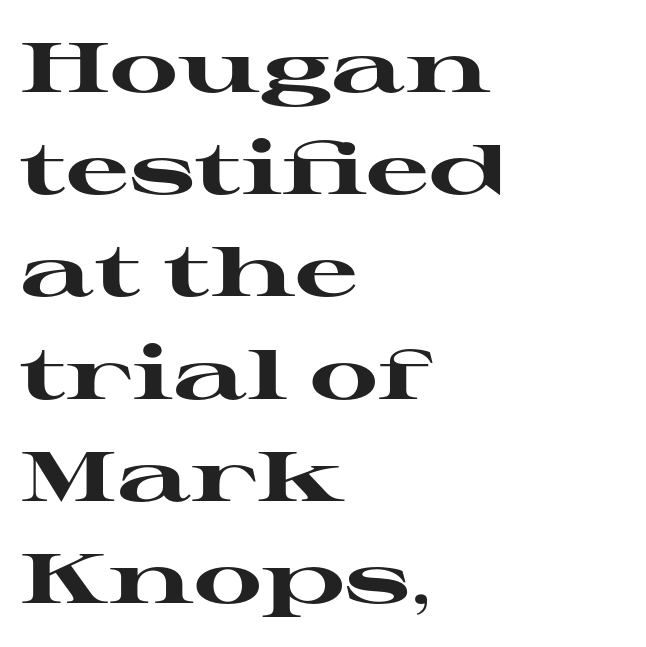
{"serif": "yes", "italic": "no", "bold": "yes", "weight": "heavy", "width": "wide", "stroke_contrast": "high", "x_height": "medium", "monospaced": "no", "underline": "no", "align": "left", "line_spacing": "normal", "line_spacing_ratio": 1.46, "letter_spacing": "normal", "letter_spacing_em": 0.0, "glyph_px": 70}
